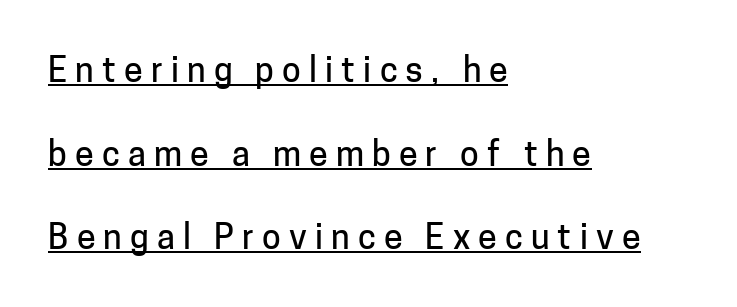
Someone cranked the tracking dial way up on this one. Each letter keeps its own natural width here, so spacing adapts to shape. This sample uses a sans-serif face. A typesetter would call this leading open, well beyond the default.
